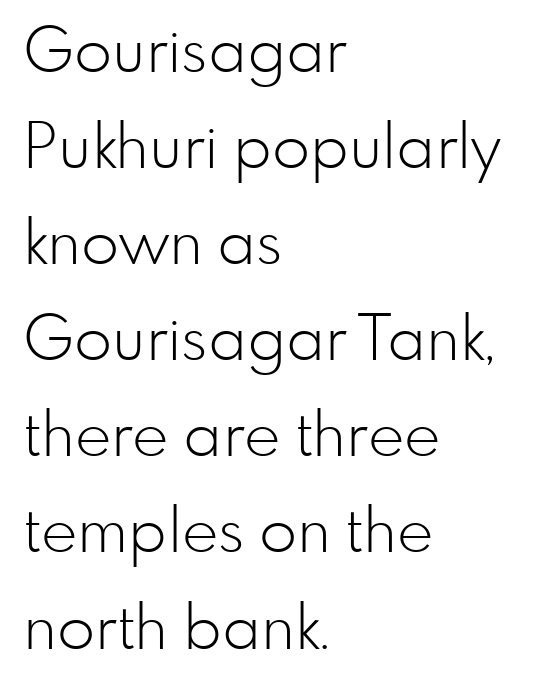
Q: Is the text bold? A: No.
Q: Is the text italic (slanted)? A: No, it is upright.
Q: Is the typeface a serif or a sans-serif typeface? A: Sans-serif.
Q: Is the text underlined? A: No.
Q: How is the paragraph aligned? A: Left-aligned.
Q: Is the spacing between letters normal or unusually wide? A: Normal.
Q: Is the spacing between lines tight, normal or loose? A: Normal.
Q: Width (condensed, normal, or wide)? A: Normal.
Q: Stroke contrast? A: Low.
Q: x-height? A: Small.
Q: Monospaced? A: No.
